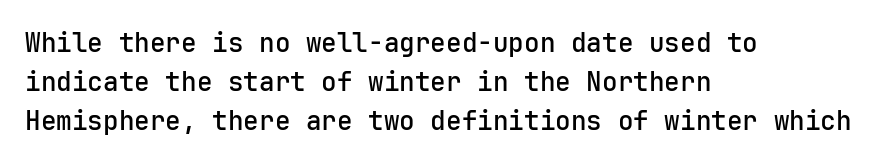
Q: Is the text bold? A: Semi-bold.
Q: Is the text italic (slanted)? A: No, it is upright.
Q: Is the text underlined? A: No.
Q: How is the paragraph aligned? A: Left-aligned.
Q: Is the spacing between letters normal or unusually wide? A: Normal.
Q: Is the spacing between lines tight, normal or loose? A: Normal.
